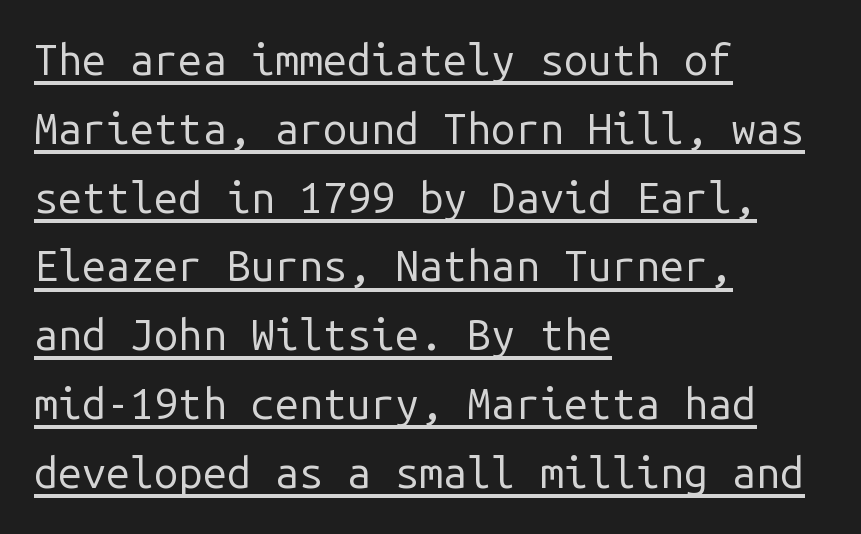
{"serif": "no", "italic": "no", "bold": "no", "weight": "regular", "width": "normal", "stroke_contrast": "low", "x_height": "medium", "monospaced": "yes", "underline": "yes", "align": "left", "line_spacing": "normal", "line_spacing_ratio": 1.6, "letter_spacing": "normal", "letter_spacing_em": 0.0, "glyph_px": 43}
